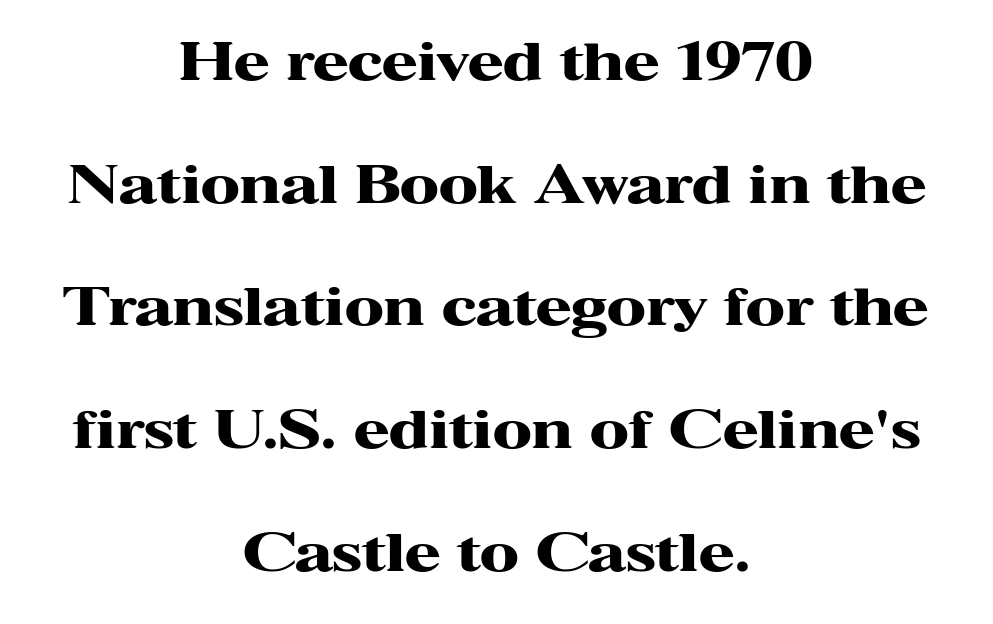
Q: Is the text bold? A: Yes.
Q: Is the text italic (slanted)? A: No, it is upright.
Q: Is the typeface a serif or a sans-serif typeface? A: Serif.
Q: Is the text underlined? A: No.
Q: How is the paragraph aligned? A: Centered.
Q: Is the spacing between letters normal or unusually wide? A: Normal.
Q: Is the spacing between lines tight, normal or loose? A: Loose.
Q: Width (condensed, normal, or wide)? A: Wide.
Q: Stroke contrast? A: High.
Q: x-height? A: Medium.
Q: Monospaced? A: No.
